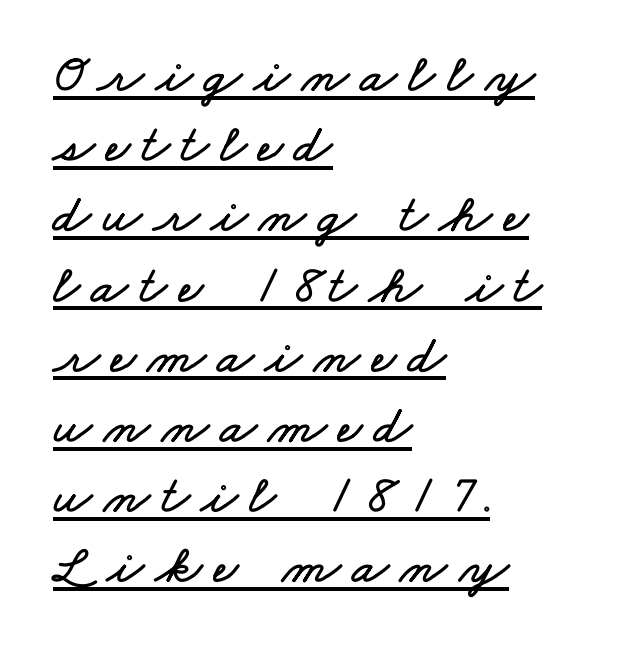
Underlining? Definitely there. Each letter keeps its own natural width here, so spacing adapts to shape. Leading: standard. The tracking jumps out immediately: characters are airy and widely separated. The ragged edge is on the right, which tells us the setting is flush left.
